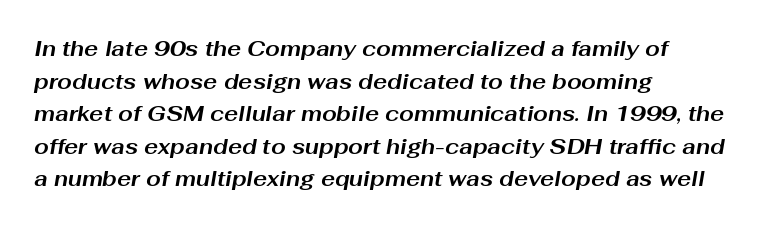
Q: Is the text bold? A: Yes.
Q: Is the text italic (slanted)? A: Yes, it leans right by about 10 degrees.
Q: Is the text underlined? A: No.
Q: How is the paragraph aligned? A: Left-aligned.
Q: Is the spacing between letters normal or unusually wide? A: Normal.
Q: Is the spacing between lines tight, normal or loose? A: Normal.
